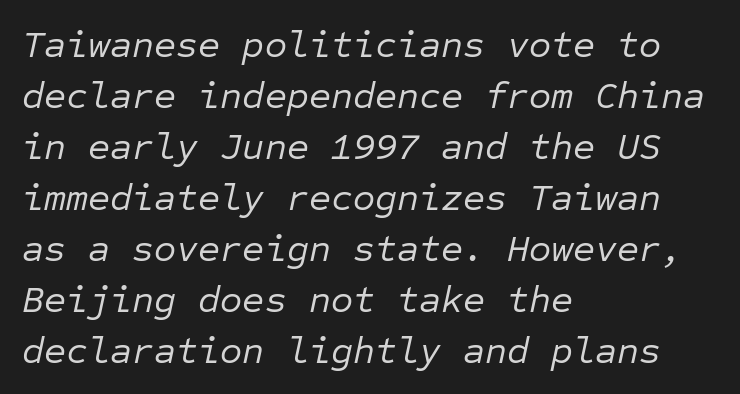
Rule under the text: the space is simply empty. The glyphs look as if they've been sheared to an angle. The passage shown is typed in a monospace face where columns stay perfectly aligned. Horizontal alignment here is leftward, the default for most running prose. Is the letter spacing exaggerated? No — it looks like the ordinary default.
